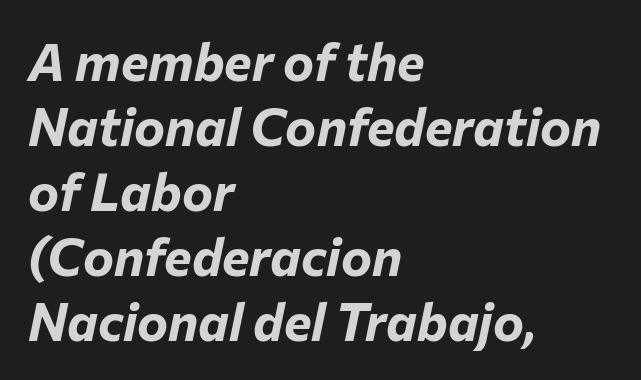
A typesetter would call this zero additional tracking. A full-strength bold gives these letters their thick strokes. Letters rest on an invisible, unmarked baseline. Leading: standard. This is oblique type, the kind used for emphasis or titles.
